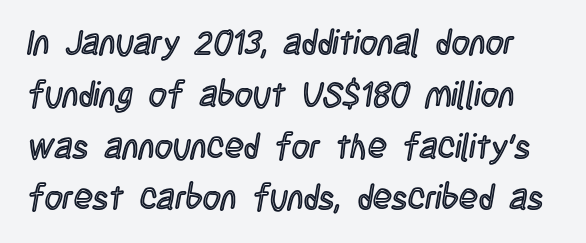
Compared with typical paragraphs, the rows here are spaced about the same. Here the designer chose a conventional face with non-uniform glyph widths. Honestly, the letter spacing is just normal — you wouldn't notice it. Has an underline been added? It has not.
